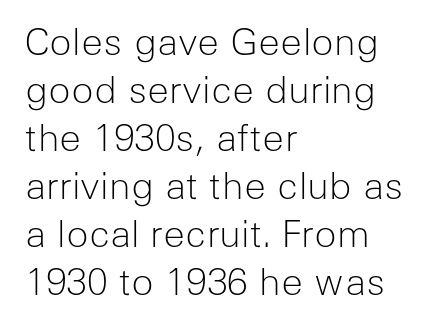
Q: Is the text bold? A: No.
Q: Is the text italic (slanted)? A: No, it is upright.
Q: Is the typeface a serif or a sans-serif typeface? A: Sans-serif.
Q: Is the text underlined? A: No.
Q: How is the paragraph aligned? A: Left-aligned.
Q: Is the spacing between letters normal or unusually wide? A: Normal.
Q: Is the spacing between lines tight, normal or loose? A: Normal.
Q: Width (condensed, normal, or wide)? A: Normal.
Q: Stroke contrast? A: Low.
Q: x-height? A: Medium.
Q: Monospaced? A: No.
